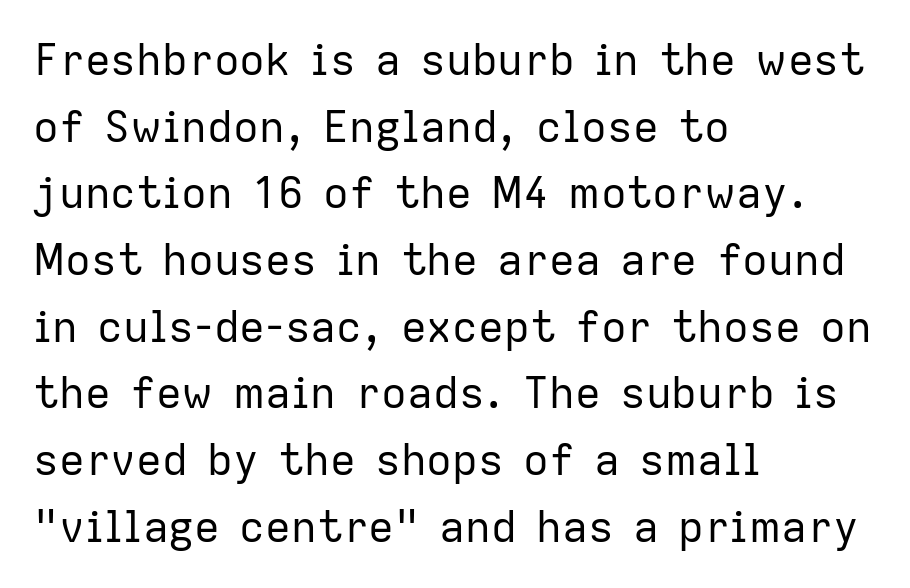
{"serif": "no", "italic": "no", "bold": "no", "weight": "regular", "width": "normal", "stroke_contrast": "low", "x_height": "medium", "monospaced": "no", "underline": "no", "align": "left", "line_spacing": "normal", "line_spacing_ratio": 1.55, "letter_spacing": "normal", "letter_spacing_em": 0.0, "glyph_px": 43}
